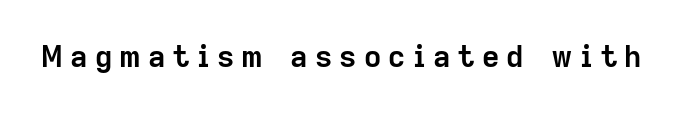
Q: Is the text bold? A: Yes.
Q: Is the text italic (slanted)? A: No, it is upright.
Q: Is the typeface a serif or a sans-serif typeface? A: Sans-serif.
Q: Is the text underlined? A: No.
Q: Is the spacing between letters normal or unusually wide? A: Unusually wide.
Q: Width (condensed, normal, or wide)? A: Normal.
Q: Stroke contrast? A: Low.
Q: x-height? A: Medium.
Q: Monospaced? A: No.
